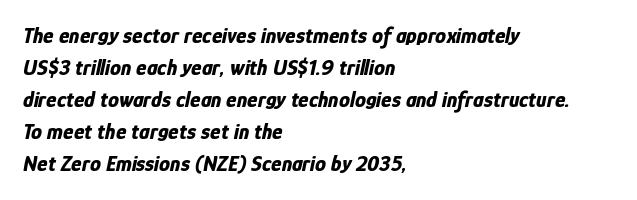
Q: Is the text bold? A: Yes.
Q: Is the text italic (slanted)? A: Yes, it leans right by about 12 degrees.
Q: Is the text underlined? A: No.
Q: How is the paragraph aligned? A: Left-aligned.
Q: Is the spacing between letters normal or unusually wide? A: Normal.
Q: Is the spacing between lines tight, normal or loose? A: Normal.
